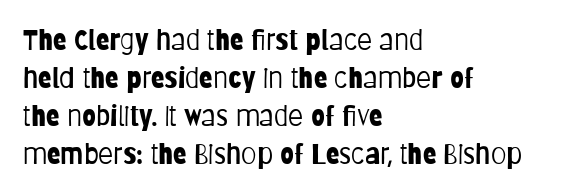
Q: Is the text bold? A: No.
Q: Is the text italic (slanted)? A: No, it is upright.
Q: Is the typeface a serif or a sans-serif typeface? A: Sans-serif.
Q: Is the text underlined? A: No.
Q: How is the paragraph aligned? A: Left-aligned.
Q: Is the spacing between letters normal or unusually wide? A: Normal.
Q: Is the spacing between lines tight, normal or loose? A: Normal.
Q: Width (condensed, normal, or wide)? A: Condensed.
Q: Stroke contrast? A: Low.
Q: x-height? A: Large.
Q: Monospaced? A: No.
